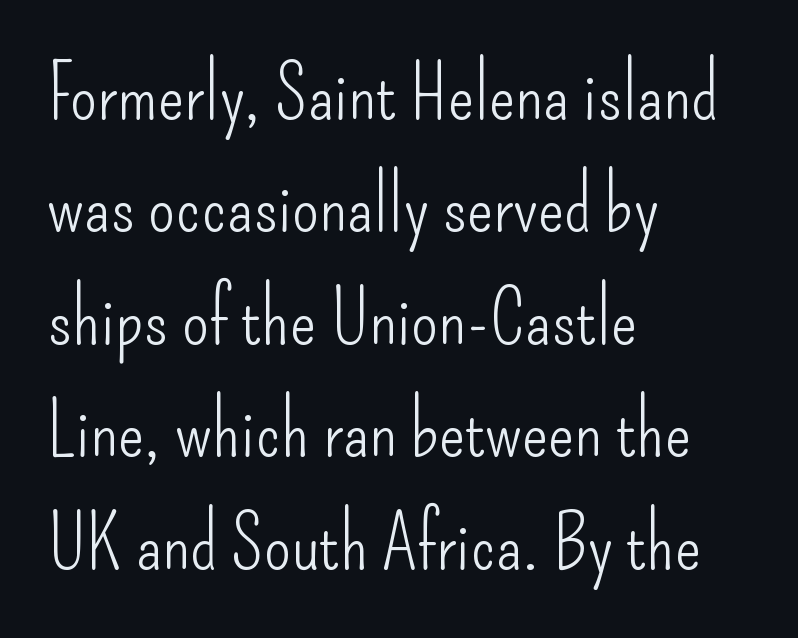
The image shows 77 px light, condensed sans-serif type, upright; set left-aligned, normal line spacing (1.46x), normal letter spacing, not underlined; low stroke contrast and a small x-height.
